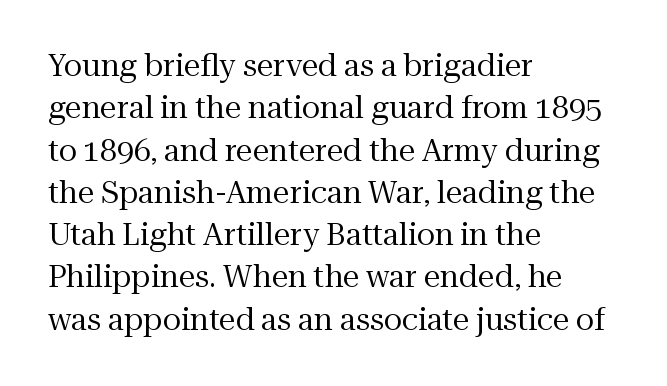
Q: Is the text bold? A: No.
Q: Is the text italic (slanted)? A: No, it is upright.
Q: Is the typeface a serif or a sans-serif typeface? A: Serif.
Q: Is the text underlined? A: No.
Q: How is the paragraph aligned? A: Left-aligned.
Q: Is the spacing between letters normal or unusually wide? A: Normal.
Q: Is the spacing between lines tight, normal or loose? A: Normal.
Q: Width (condensed, normal, or wide)? A: Normal.
Q: Stroke contrast? A: Medium.
Q: x-height? A: Medium.
Q: Monospaced? A: No.
